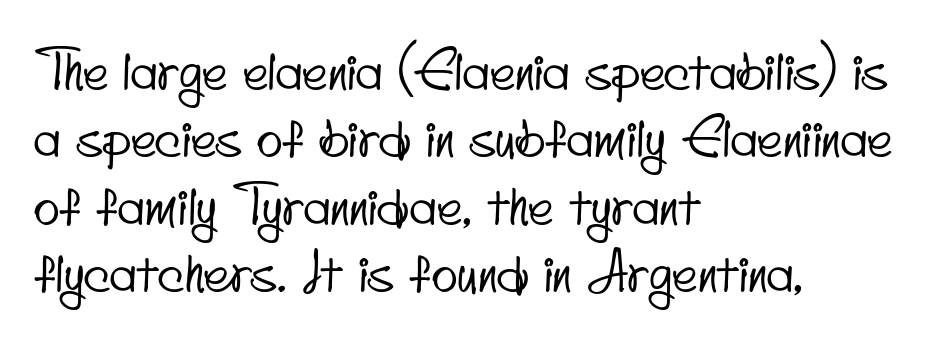
Caption: multi-line text, flush left, ragged right. Do the characters align in a grid? No, the font is proportional. What kind of face is this? One without serifs — a sans. Lines of text with bare space underneath.
